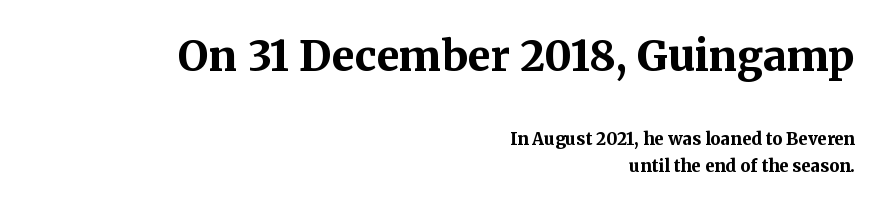
{"serif": "yes", "italic": "no", "bold": "yes", "weight": "bold", "width": "normal", "stroke_contrast": "medium", "x_height": "medium", "monospaced": "no", "underline": "no", "align": "right", "line_spacing": "normal", "line_spacing_ratio": 1.56, "letter_spacing": "normal", "letter_spacing_em": 0.0, "larger_block": "first", "size_ratio": 2.47, "glyph_px": 42}
